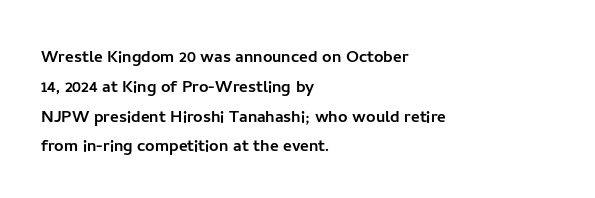
The image shows 21 px text type, upright; set left-aligned, normal line spacing (1.42x), normal letter spacing, not underlined.
